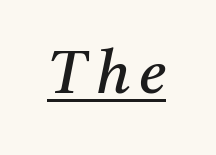
Classification — serif. Has an underline been added? It has. Varying glyph widths throughout — classic text-font behaviour. Nothing heavy about these letters — not bold at all. Designer's note — italics engaged.
